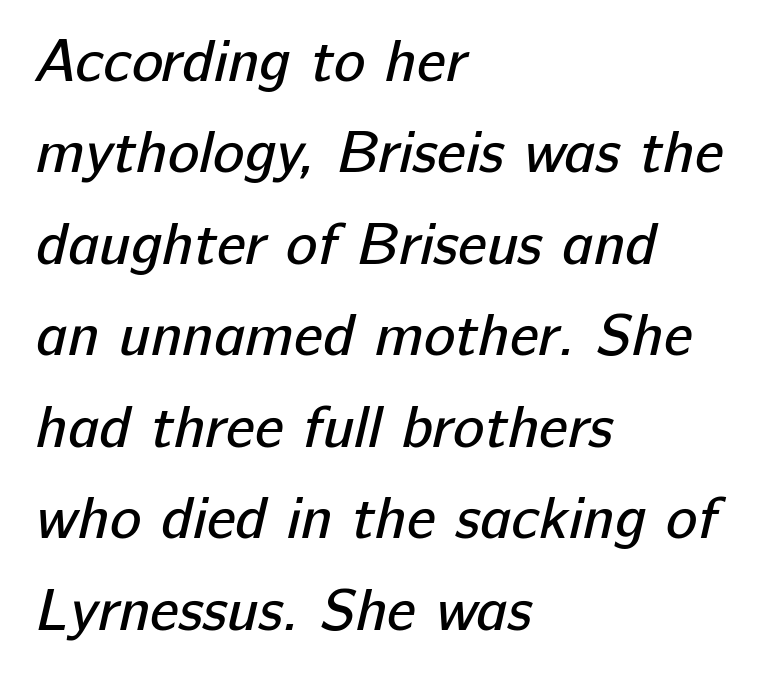
A typesetter would call this proportional, since set widths differ per character. Reading down the column, the eye jumps a familiar distance to each next line. Every row of glyphs begins at an identical x-position on the left. A sans-serif font was chosen for this passage. Only glyphs here, with clear space below each row. Letter spacing: default.
